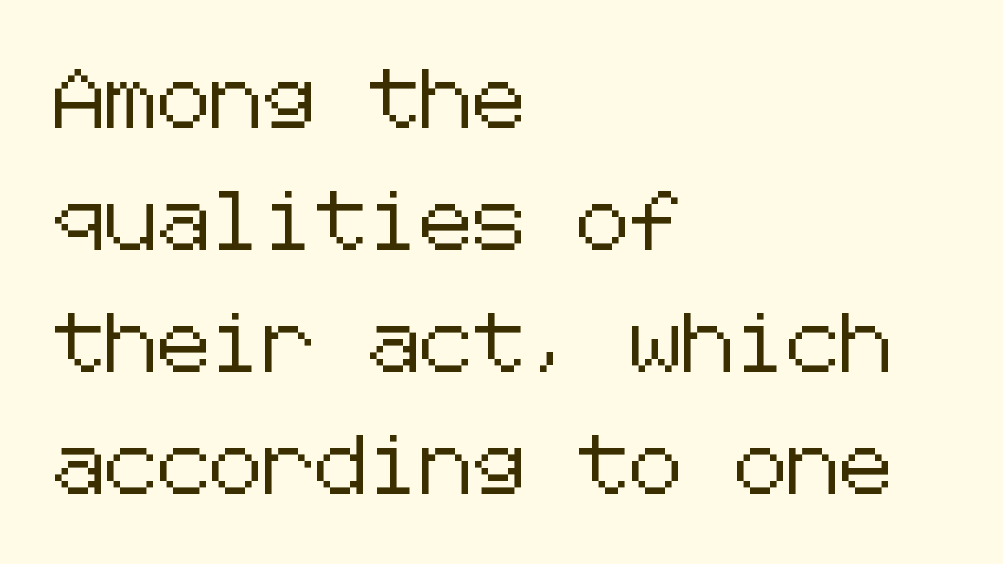
Quick note: not italic, upright. Is the block centered? No — it sits flush against the left margin. Is there much room between lines? Yes — plenty of vertical air separates them. Font category for this specimen: sans-serif. Glance below the letters and you will spot only blank space.
